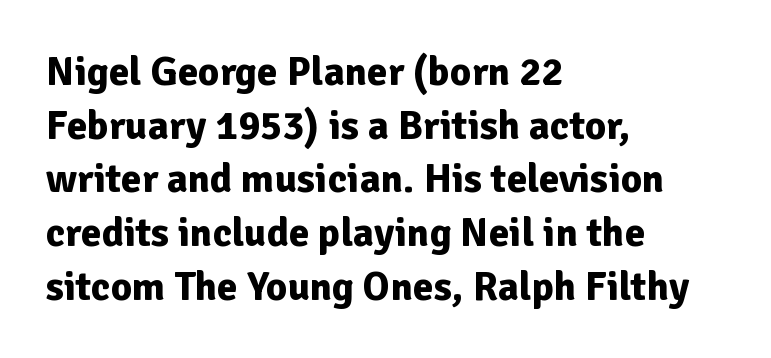
{"serif": "no", "italic": "no", "bold": "yes", "weight": "bold", "width": "normal", "stroke_contrast": "low", "x_height": "medium", "monospaced": "no", "underline": "no", "align": "left", "line_spacing": "normal", "line_spacing_ratio": 1.31, "letter_spacing": "normal", "letter_spacing_em": 0.0, "glyph_px": 41}
